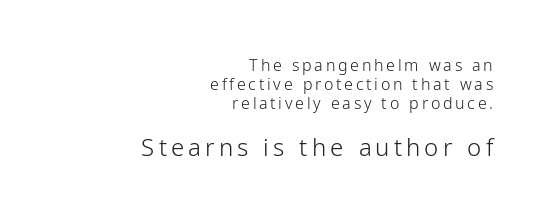
The image shows 24 px text type, upright; set right-aligned, line spacing 1.2x, not underlined; the second (bottom) block is 1.5x larger.
